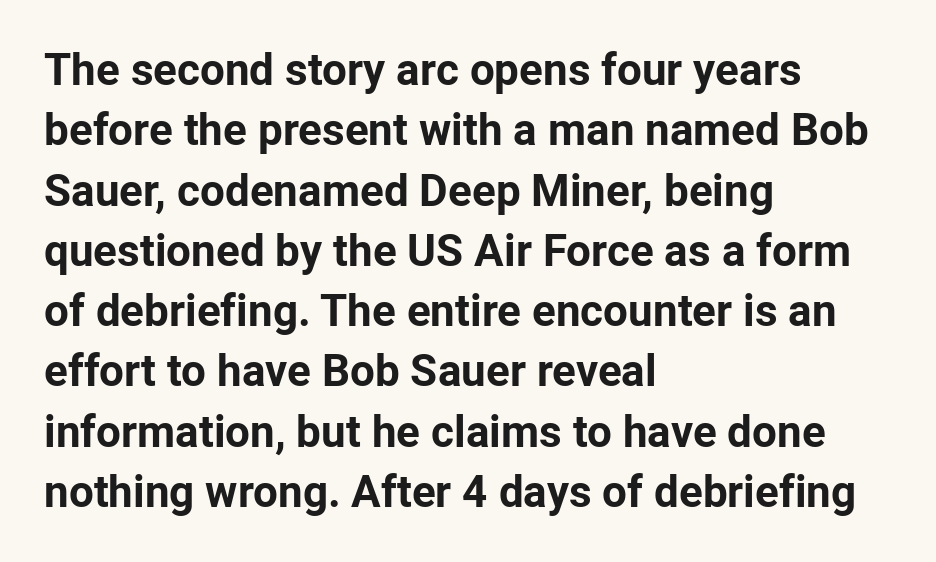
The image shows 44 px bold sans-serif type, upright; set left-aligned, normal line spacing (1.37x), normal letter spacing, not underlined; low stroke contrast and a medium x-height.
